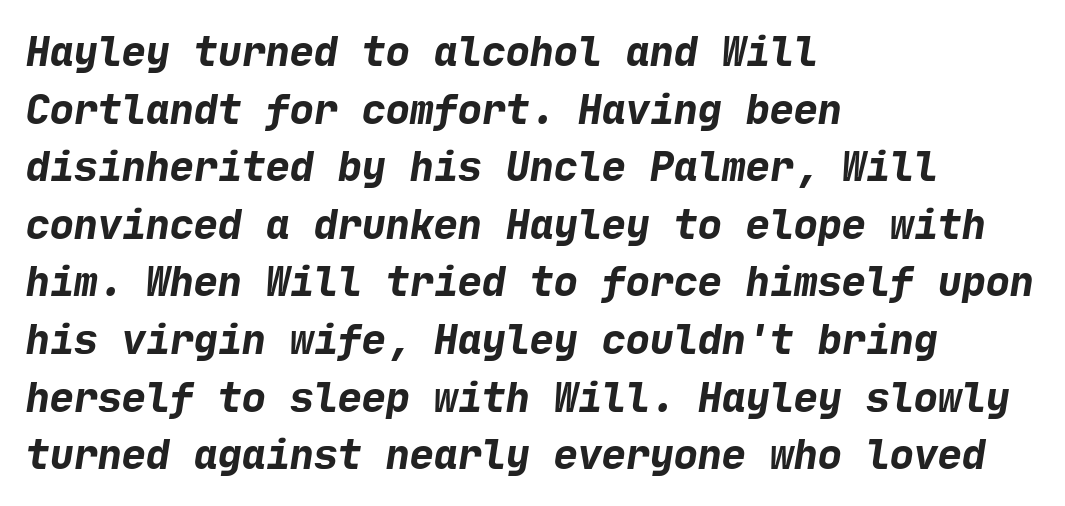
Words appear dense and cohesive because spacing is normal. Bold? Absolutely — the strokes are thick and heavy. The string is rendered with underlining switched off. Teacher's note: observe the even left margin — that is flush-left alignment.
